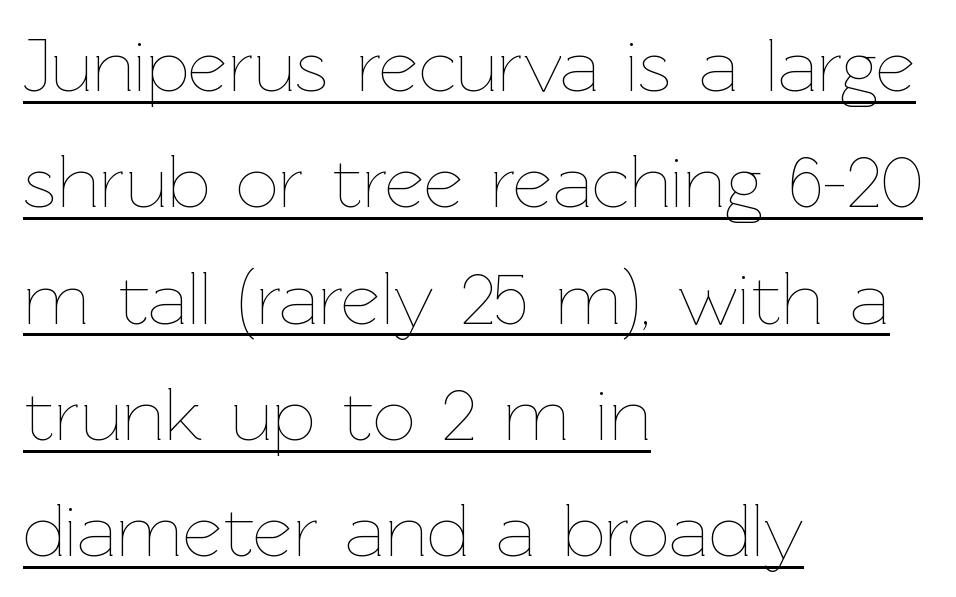
{"italic": "no", "bold": "no", "weight": "thin", "width": "normal", "stroke_contrast": "low", "x_height": "medium", "monospaced": "no", "underline": "yes", "align": "left", "line_spacing": "normal", "line_spacing_ratio": 1.53, "letter_spacing": "normal", "letter_spacing_em": 0.0, "glyph_px": 76}
